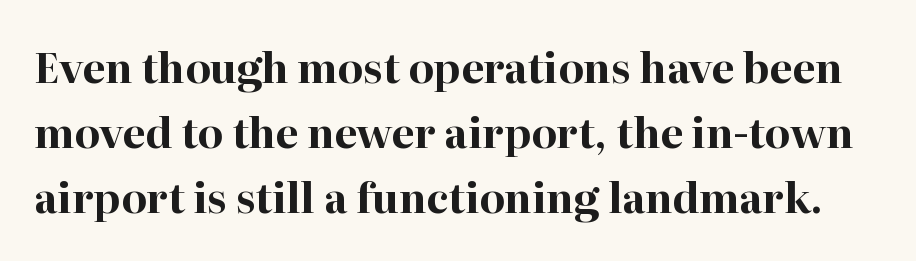
Q: Is the text bold? A: Yes.
Q: Is the text italic (slanted)? A: No, it is upright.
Q: Is the typeface a serif or a sans-serif typeface? A: Serif.
Q: Is the text underlined? A: No.
Q: Is the spacing between letters normal or unusually wide? A: Normal.
Q: Is the spacing between lines tight, normal or loose? A: Normal.
Q: Width (condensed, normal, or wide)? A: Normal.
Q: Stroke contrast? A: High.
Q: x-height? A: Medium.
Q: Monospaced? A: No.
